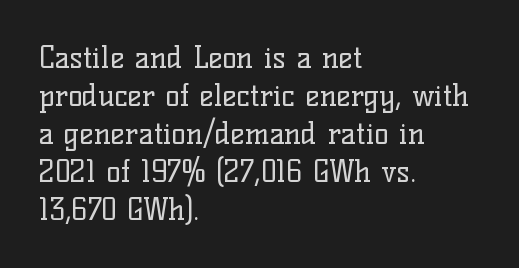
{"serif": "yes", "italic": "no", "bold": "no", "weight": "regular", "width": "normal", "stroke_contrast": "low", "x_height": "medium", "monospaced": "no", "underline": "no", "align": "left", "line_spacing": "normal", "line_spacing_ratio": 1.27, "letter_spacing": "normal", "letter_spacing_em": 0.0, "glyph_px": 30}
